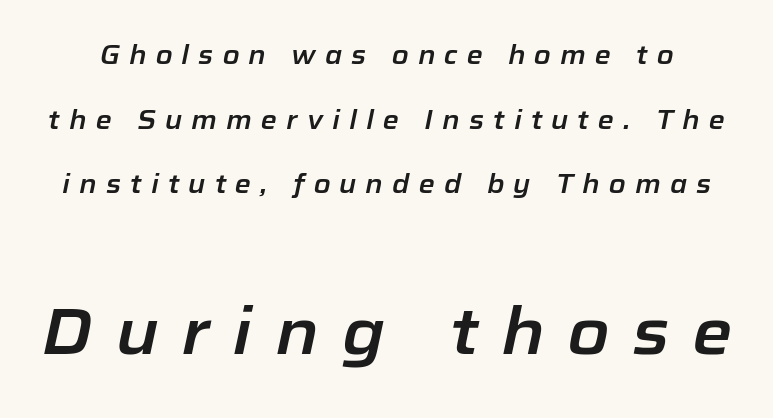
The image shows 65 px text type, italic (leaning right); set loose line spacing (2.49x), unusually wide letter spacing (+0.35 em), not underlined; the second (bottom) block is 2.5x larger; low stroke contrast and a medium x-height.
